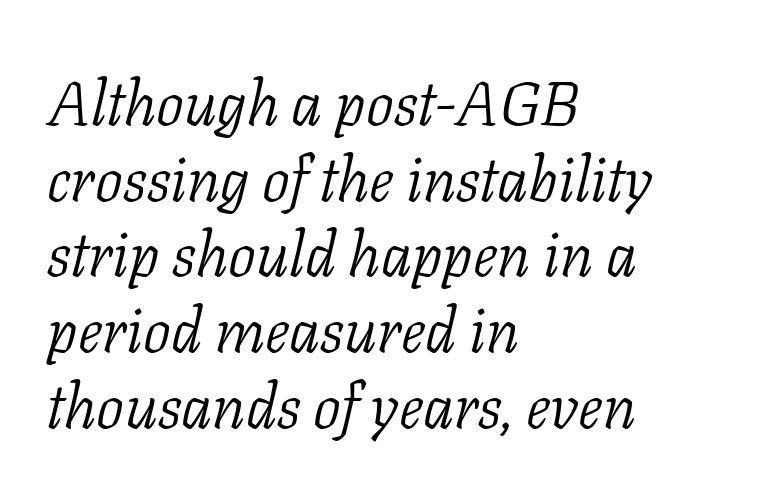
Q: Is the text bold? A: No.
Q: Is the text italic (slanted)? A: Yes, it leans right by about 11 degrees.
Q: Is the typeface a serif or a sans-serif typeface? A: Serif.
Q: Is the text underlined? A: No.
Q: How is the paragraph aligned? A: Left-aligned.
Q: Is the spacing between letters normal or unusually wide? A: Normal.
Q: Width (condensed, normal, or wide)? A: Normal.
Q: Stroke contrast? A: Low.
Q: x-height? A: Medium.
Q: Monospaced? A: No.
